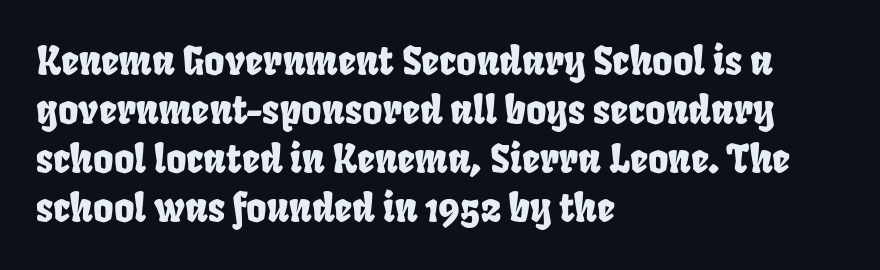
The image shows 39 px condensed sans-serif type; set left-aligned, normal line spacing (1.26x), normal letter spacing, not underlined; low stroke contrast and a large x-height.
